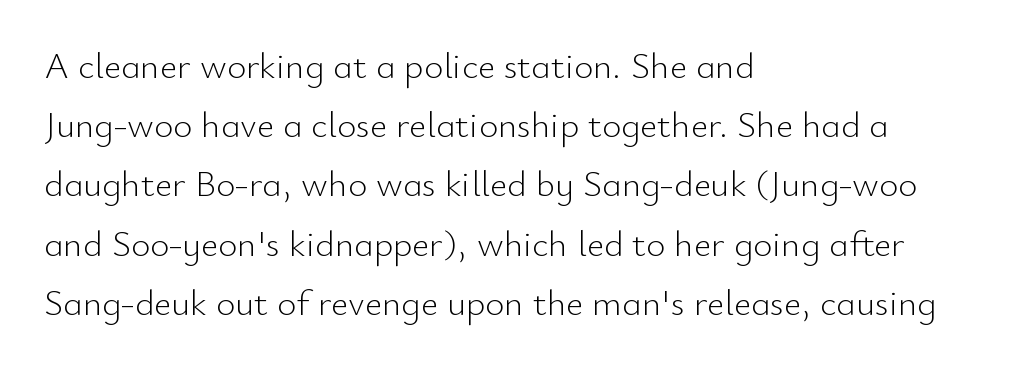
The image shows 37 px light sans-serif type, upright; set left-aligned, normal line spacing (1.6x), normal letter spacing, not underlined; low stroke contrast and a small x-height.
